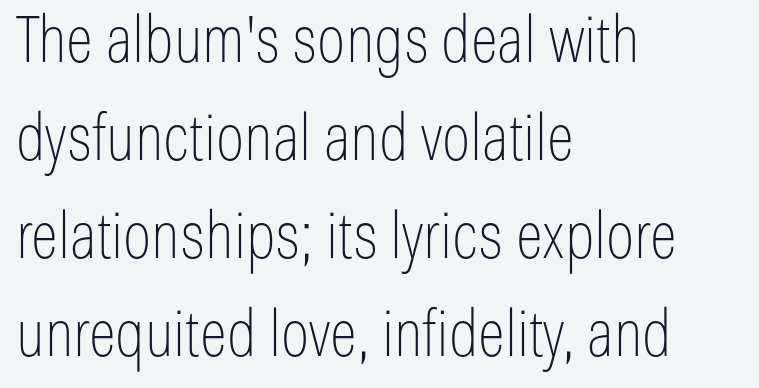
{"serif": "no", "italic": "no", "bold": "no", "weight": "thin", "width": "condensed", "stroke_contrast": "low", "x_height": "medium", "monospaced": "no", "underline": "no", "align": "left", "line_spacing": "normal", "line_spacing_ratio": 1.53, "letter_spacing": "normal", "letter_spacing_em": 0.0, "glyph_px": 64}
